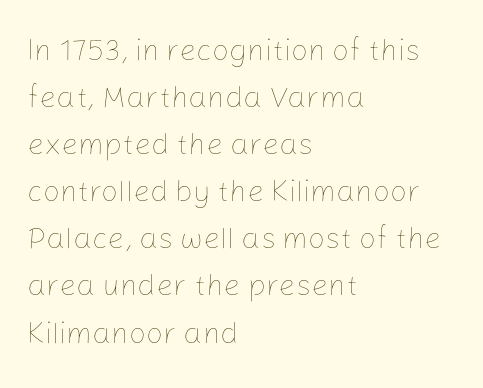
The image shows 30 px thin type, upright; set left-aligned, normal line spacing (1.57x), normal letter spacing, not underlined; low stroke contrast and a medium x-height.
